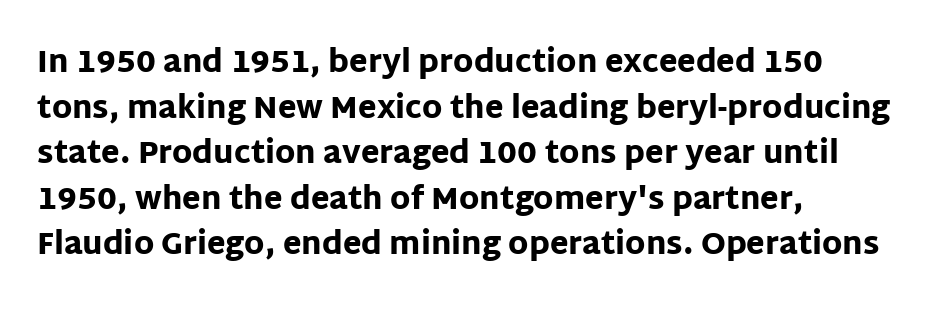
Q: Is the text bold? A: Yes.
Q: Is the text italic (slanted)? A: No, it is upright.
Q: Is the typeface a serif or a sans-serif typeface? A: Sans-serif.
Q: Is the text underlined? A: No.
Q: How is the paragraph aligned? A: Left-aligned.
Q: Is the spacing between letters normal or unusually wide? A: Normal.
Q: Is the spacing between lines tight, normal or loose? A: Normal.
Q: Width (condensed, normal, or wide)? A: Normal.
Q: Stroke contrast? A: Low.
Q: x-height? A: Large.
Q: Monospaced? A: No.
